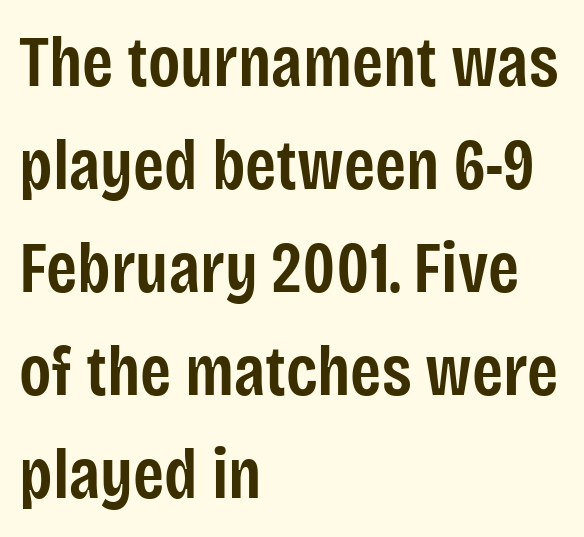
Q: Is the text bold? A: Semi-bold.
Q: Is the text italic (slanted)? A: No, it is upright.
Q: Is the typeface a serif or a sans-serif typeface? A: Sans-serif.
Q: Is the text underlined? A: No.
Q: How is the paragraph aligned? A: Left-aligned.
Q: Is the spacing between letters normal or unusually wide? A: Normal.
Q: Is the spacing between lines tight, normal or loose? A: Normal.
Q: Width (condensed, normal, or wide)? A: Condensed.
Q: Stroke contrast? A: Low.
Q: x-height? A: Large.
Q: Monospaced? A: No.
